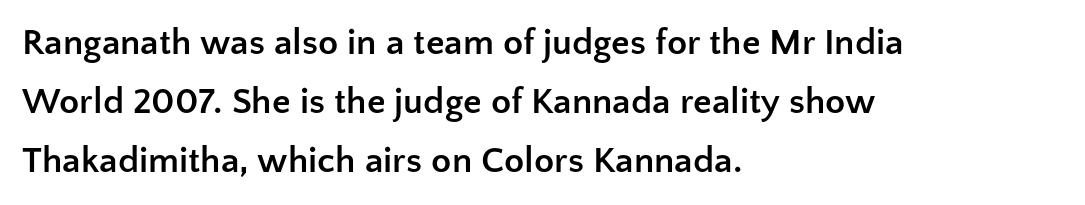
The face used here is a sans, in the tradition of grotesques and geometrics. A classic flush-left, rag-right setting is used for this passage. The face used here is proportionally spaced, like ordinary book or web type. Underline: absent. These lines sit exactly where default settings would place them. Every letter is thick-stroked: bold, no question.
